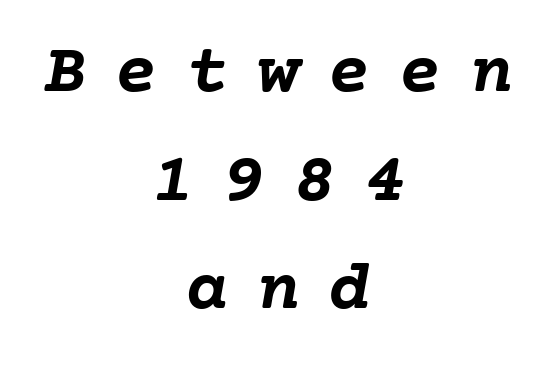
{"bold": "yes", "weight": "semibold", "width": "normal", "stroke_contrast": "low", "x_height": "medium", "monospaced": "yes", "underline": "no", "align": "center", "line_spacing": "normal", "line_spacing_ratio": 1.53, "letter_spacing": "wide", "letter_spacing_em": 0.4, "glyph_px": 71}
